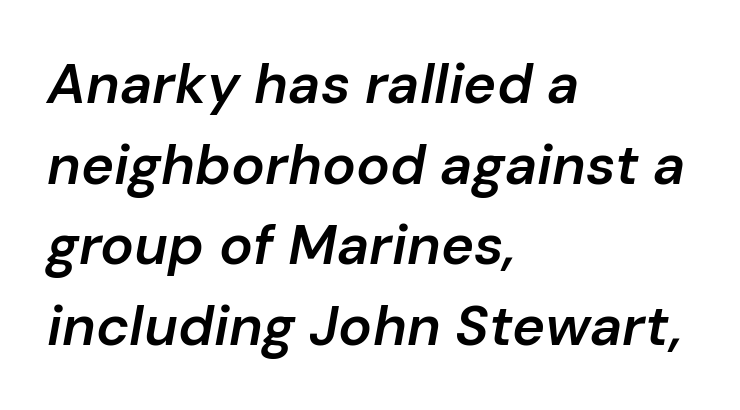
The image shows 56 px semibold type, italic (leaning right); set left-aligned, normal line spacing (1.44x), normal letter spacing, not underlined; low stroke contrast and a medium x-height.
